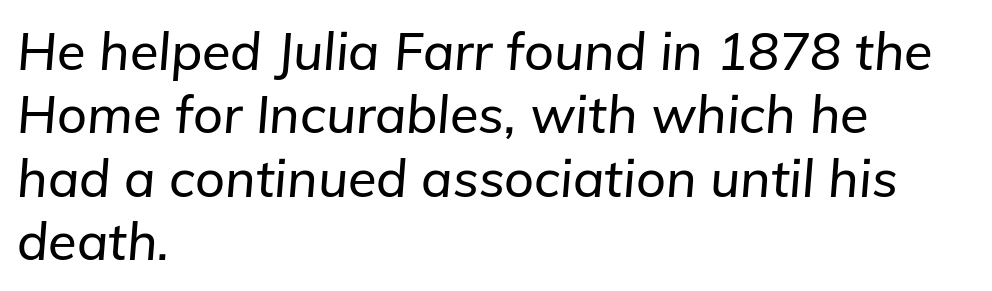
The strip under each line holds only bare page. Standard letterfit; no display-style spreading of the glyphs. It's the slanting kind of type. These lines are rendered in a variable-pitch font. The compositor pushed each line to the left boundary.
